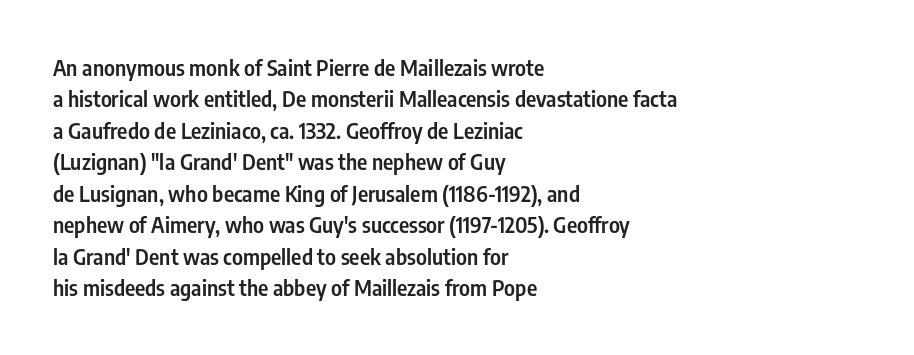
The image shows 22 px text type, upright; set left-aligned, normal line spacing (1.43x), normal letter spacing, not underlined.
